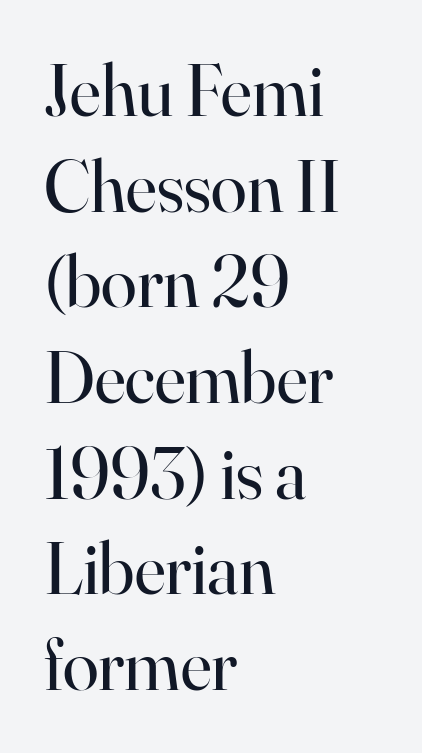
Character widths vary here, with narrow letters taking less room than wide ones. Stroke mass is kept to a normal reading level or below. These lines are composed in type with serifs. This sample uses plain, unmodified letter spacing. The rendering anchors every line to the left-hand side.
